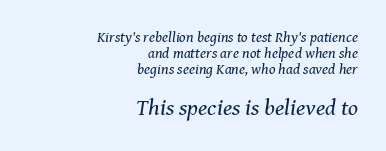
Q: Is the text bold? A: No.
Q: Is the text italic (slanted)? A: Yes, it leans right by about 8 degrees.
Q: Is the text underlined? A: No.
Q: How is the paragraph aligned? A: Right-aligned.
Q: Is the spacing between letters normal or unusually wide? A: Normal.
Q: Is the spacing between lines tight, normal or loose? A: Tight.
Q: Which block of text is set in a larger size, the first (top) or the second (bottom)? A: The second (bottom) one.
